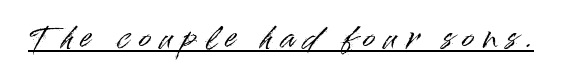
{"serif": "no", "width": "normal", "stroke_contrast": "high", "x_height": "small", "monospaced": "no", "underline": "yes", "letter_spacing": "wide", "letter_spacing_em": 0.32, "glyph_px": 29}
